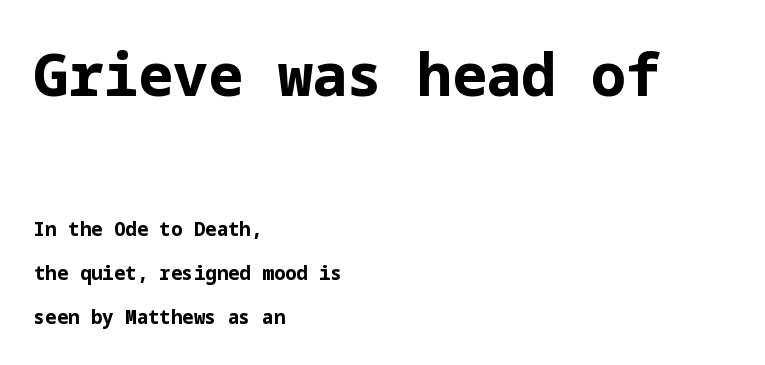
The image shows 58 px bold sans-serif type, upright; set left-aligned, loose line spacing (2.32x), normal letter spacing, not underlined; the first (top) block is 3.05x larger; low stroke contrast and a medium x-height.
